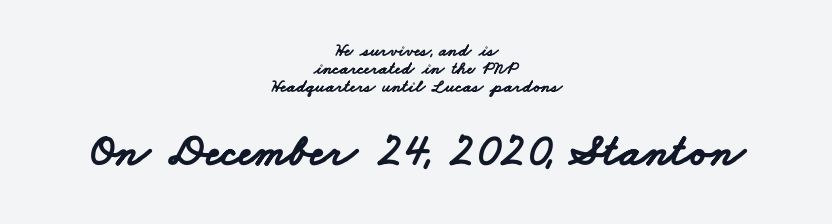
The image shows 46 px bold, wide sans-serif type; set centered, tight line spacing (0.99x), normal letter spacing, not underlined; the second (bottom) block is 2.56x larger; low stroke contrast and a small x-height.
